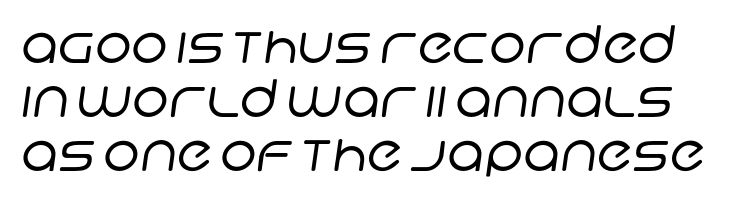
The image shows 52 px regular-weight sans-serif type; set tight line spacing (1.04x), normal letter spacing, not underlined; low stroke contrast and a large x-height.
